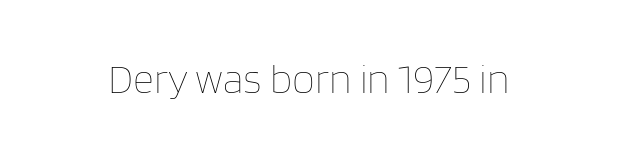
Q: Is the text bold? A: No.
Q: Is the text italic (slanted)? A: No, it is upright.
Q: Is the text underlined? A: No.
Q: Is the spacing between letters normal or unusually wide? A: Normal.
Q: Width (condensed, normal, or wide)? A: Normal.
Q: Stroke contrast? A: Low.
Q: x-height? A: Large.
Q: Monospaced? A: No.
